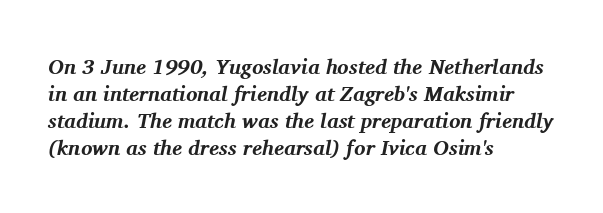
The image shows 21 px bold type, italic (leaning right); set left-aligned, normal line spacing (1.28x), normal letter spacing, not underlined.
